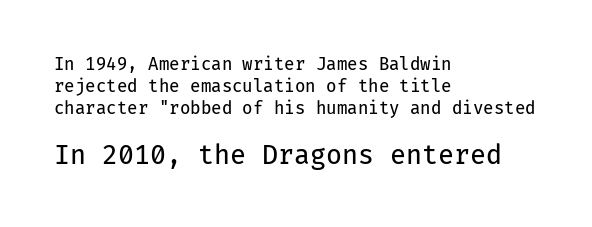
The image shows 26 px text type, upright; set left-aligned, normal line spacing (1.28x), normal letter spacing, not underlined; the second (bottom) block is 1.53x larger.
